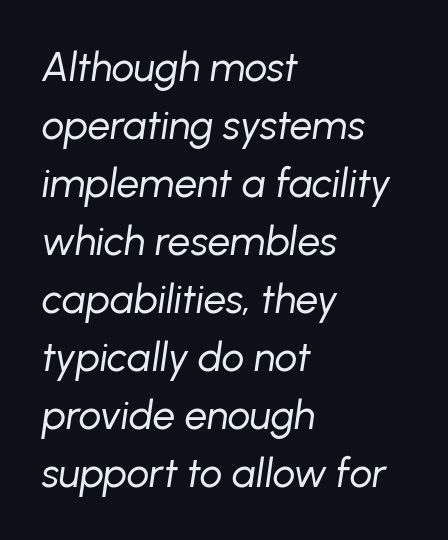
The image shows 40 px regular-weight type, italic (leaning right); set left-aligned, normal line spacing (1.45x), normal letter spacing, not underlined; low stroke contrast and a medium x-height.
